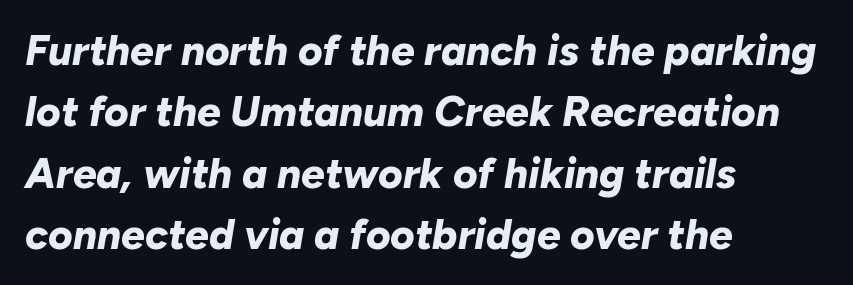
Q: Is the text bold? A: Yes.
Q: Is the text italic (slanted)? A: Yes, it leans right by about 10 degrees.
Q: Is the text underlined? A: No.
Q: How is the paragraph aligned? A: Left-aligned.
Q: Is the spacing between letters normal or unusually wide? A: Normal.
Q: Is the spacing between lines tight, normal or loose? A: Normal.
Q: Width (condensed, normal, or wide)? A: Normal.
Q: Stroke contrast? A: Low.
Q: x-height? A: Medium.
Q: Monospaced? A: No.
